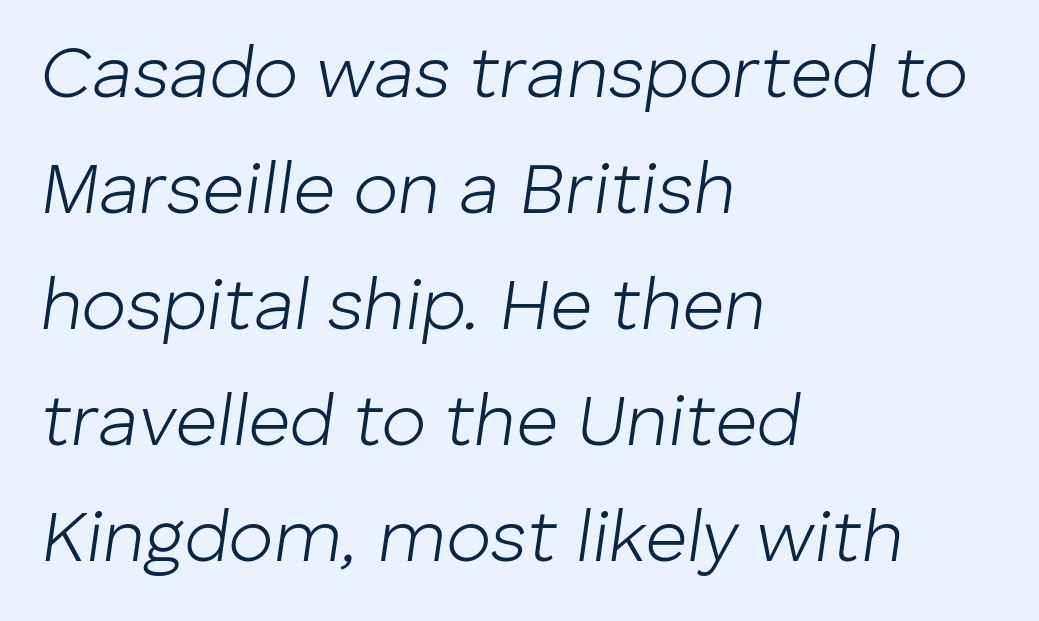
Vertical spacing — default. Tracking value appears to be zero — textbook default spacing. Tall strokes in this sample are angled rather than plumb. Think of a printed novel: that variable character pitch is what you see here. The gap between lines stays unmarked.
